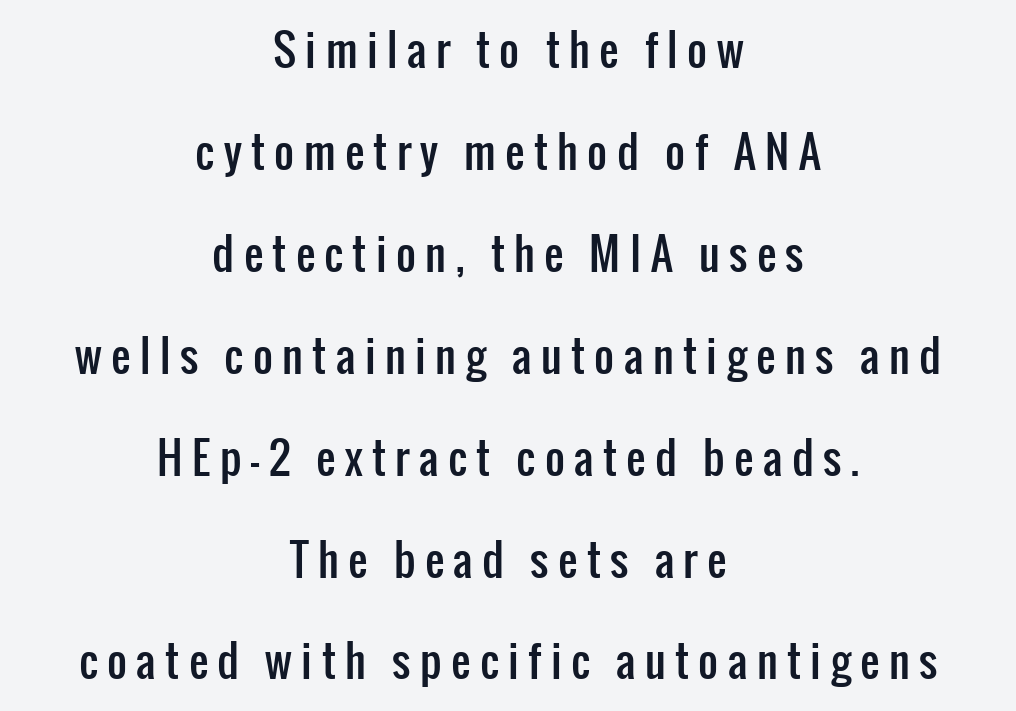
Q: Is the text italic (slanted)? A: No, it is upright.
Q: Is the typeface a serif or a sans-serif typeface? A: Sans-serif.
Q: Is the text underlined? A: No.
Q: How is the paragraph aligned? A: Centered.
Q: Is the spacing between letters normal or unusually wide? A: Unusually wide.
Q: Is the spacing between lines tight, normal or loose? A: Loose.
Q: Width (condensed, normal, or wide)? A: Condensed.
Q: Stroke contrast? A: Low.
Q: x-height? A: Medium.
Q: Monospaced? A: No.
